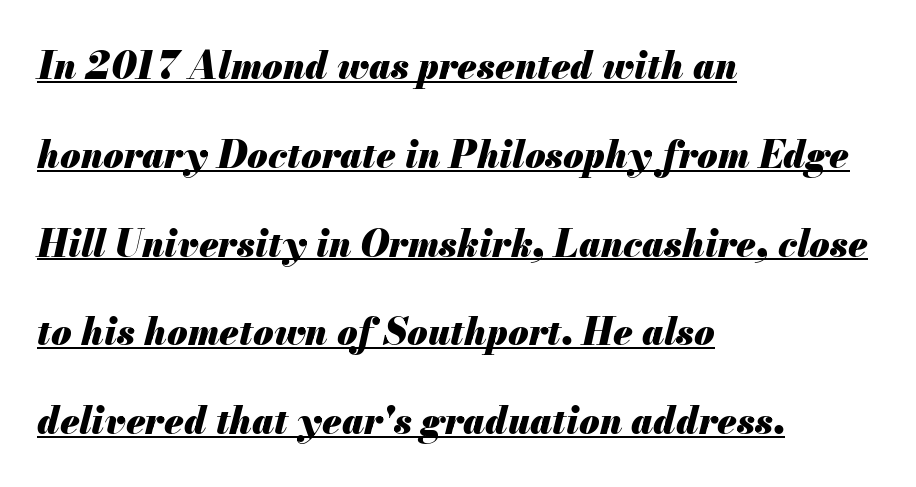
The image shows 37 px heavy type, italic (leaning right); set left-aligned, loose line spacing (2.4x), normal letter spacing, underlined; medium stroke contrast and a small x-height.
